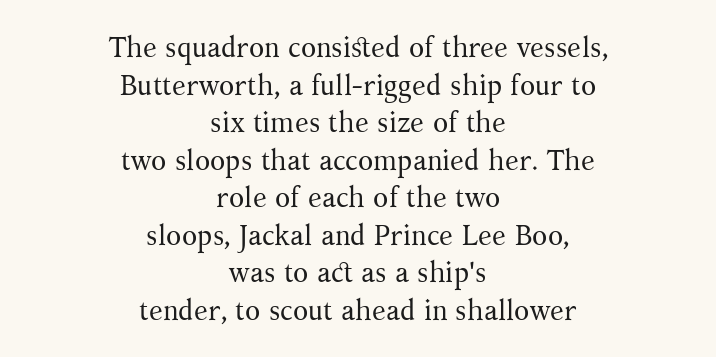
The image shows 28 px regular-weight serif type, upright; set centered, normal line spacing (1.34x), normal letter spacing, not underlined; medium stroke contrast and a medium x-height.
